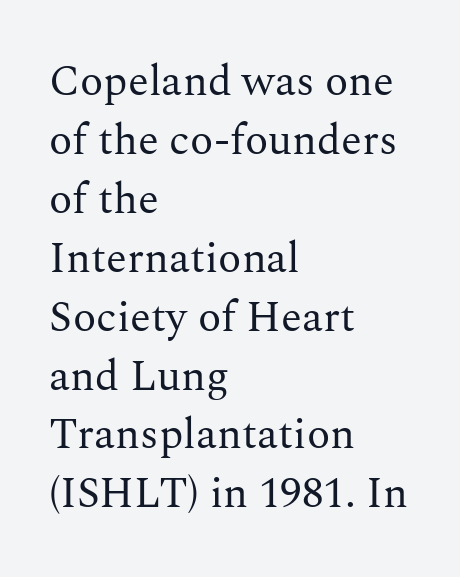
Spacing verdict: proportional, widths tailored to each character. The face looks like a standard text weight, possibly lighter. Caption: multi-line text, flush left, ragged right. This rendering leaves character spacing at its baseline value.
